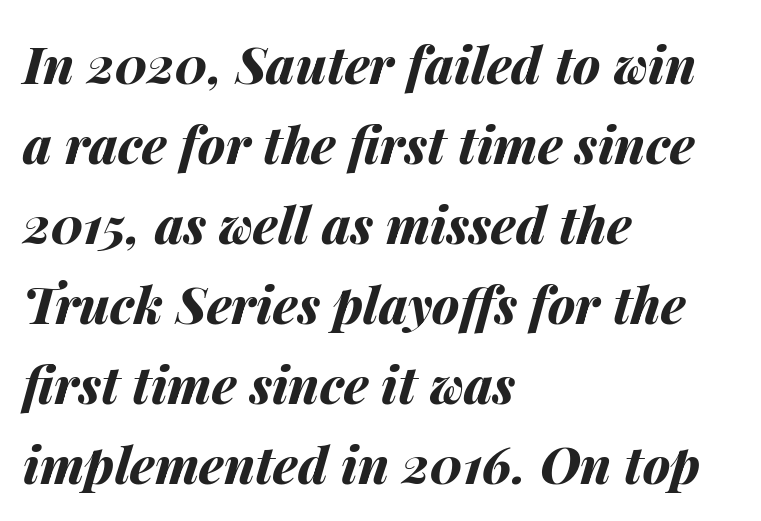
Designer's note — italics engaged. How are the letters spaced? Ordinarily, with no added tracking. As a designer I'd log this as weight 700, bold. The specimen omits any rule beneath the text block's lines. Visually the block forms a straight wall on the left and a jagged coastline on the right.
